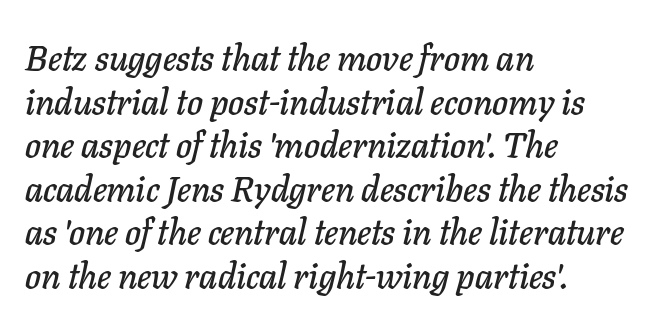
Line starts are locked; line ends wander. The area under the type is left untouched. Varying glyph widths throughout — classic text-font behaviour. You can tell it's italic because the verticals aren't actually vertical. Glyph-to-glyph distance matches everyday printed text.
